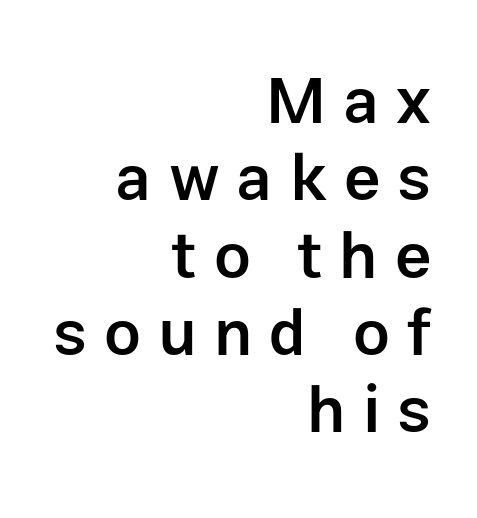
The image shows 65 px semibold sans-serif type, upright; set right-aligned, line spacing 1.19x, unusually wide letter spacing (+0.26 em), not underlined; low stroke contrast and a medium x-height.
